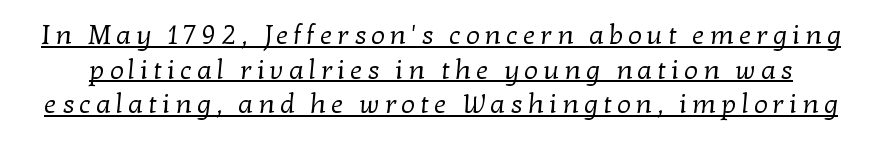
The image shows 27 px text type; set normal line spacing (1.28x), underlined.
